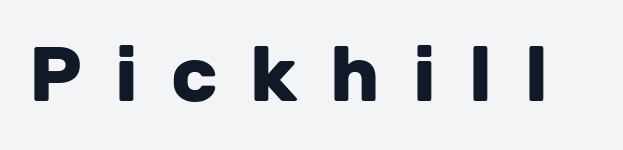
The image shows 77 px heavy sans-serif type, upright; set unusually wide letter spacing (+0.43 em), not underlined; low stroke contrast and a medium x-height.
